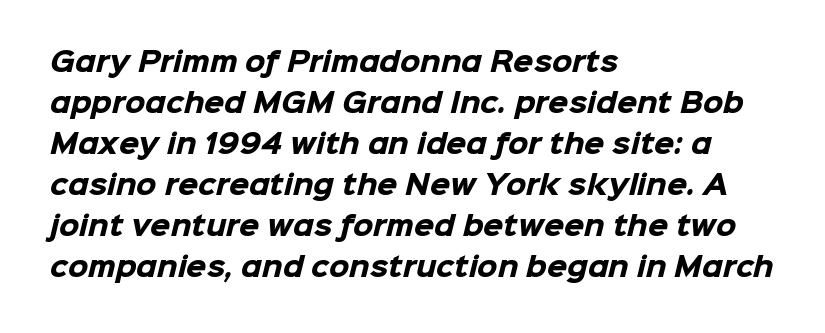
Q: Is the text bold? A: Yes.
Q: Is the text underlined? A: No.
Q: How is the paragraph aligned? A: Left-aligned.
Q: Is the spacing between letters normal or unusually wide? A: Normal.
Q: Is the spacing between lines tight, normal or loose? A: Normal.
